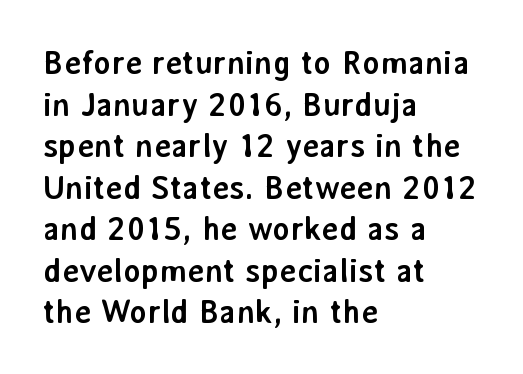
The image shows 33 px semibold sans-serif type, upright; set left-aligned, normal line spacing (1.26x), normal letter spacing, not underlined; low stroke contrast and a medium x-height.
